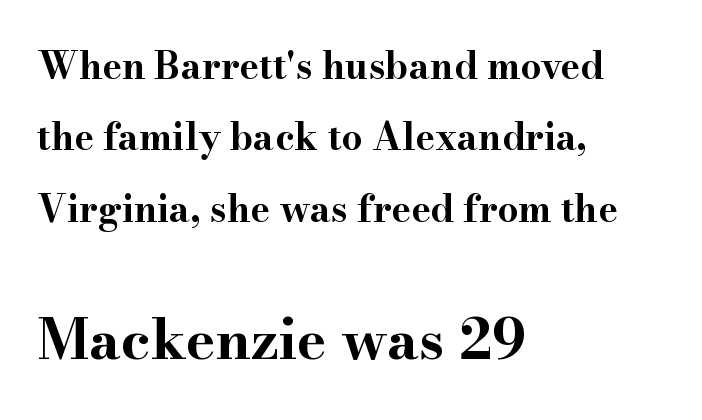
{"serif": "yes", "italic": "no", "bold": "yes", "weight": "bold", "width": "wide", "stroke_contrast": "high", "x_height": "small", "monospaced": "no", "underline": "no", "align": "left", "line_spacing": "loose", "line_spacing_ratio": 1.93, "letter_spacing": "normal", "letter_spacing_em": 0.0, "larger_block": "second", "size_ratio": 1.51, "glyph_px": 56}
